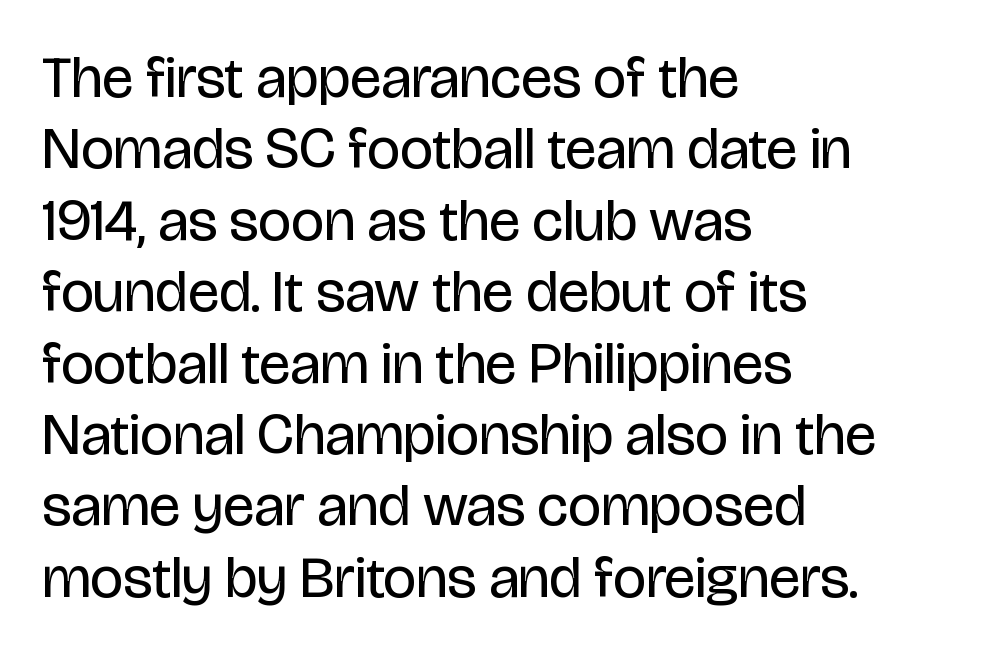
This rendering leaves character spacing at its baseline value. The strokes carry an ordinary text weight at most. The passage shown is typed in a proportional face where columns would drift. Each line starts at the same left margin while the right side varies. This rendering employs a face without finishing strokes, i.e., a sans-serif.
